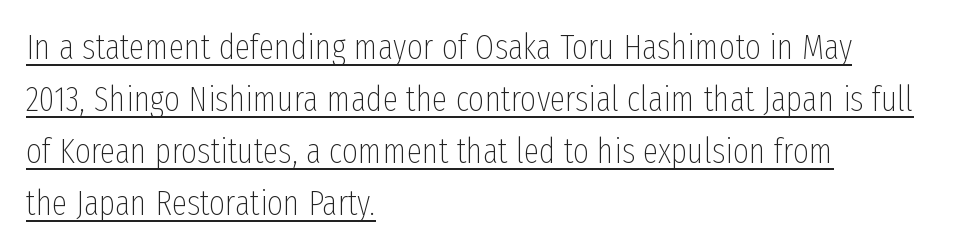
Q: Is the text bold? A: No.
Q: Is the text italic (slanted)? A: No, it is upright.
Q: Is the typeface a serif or a sans-serif typeface? A: Sans-serif.
Q: Is the text underlined? A: Yes.
Q: How is the paragraph aligned? A: Left-aligned.
Q: Is the spacing between letters normal or unusually wide? A: Normal.
Q: Is the spacing between lines tight, normal or loose? A: Normal.
Q: Width (condensed, normal, or wide)? A: Condensed.
Q: Stroke contrast? A: Low.
Q: x-height? A: Medium.
Q: Monospaced? A: No.
